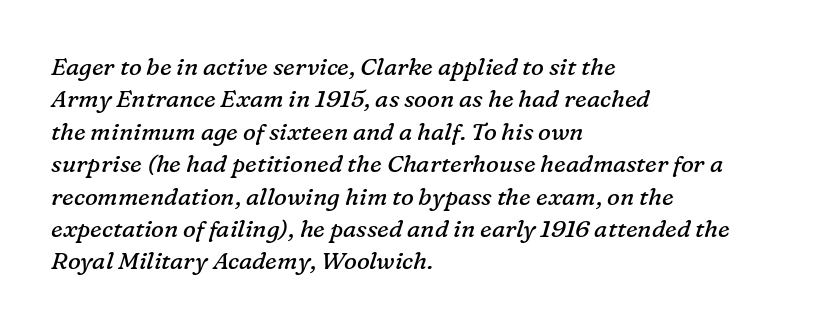
Q: Is the text bold? A: No.
Q: Is the text italic (slanted)? A: Yes, it leans right by about 16 degrees.
Q: Is the text underlined? A: No.
Q: How is the paragraph aligned? A: Left-aligned.
Q: Is the spacing between letters normal or unusually wide? A: Normal.
Q: Is the spacing between lines tight, normal or loose? A: Normal.
